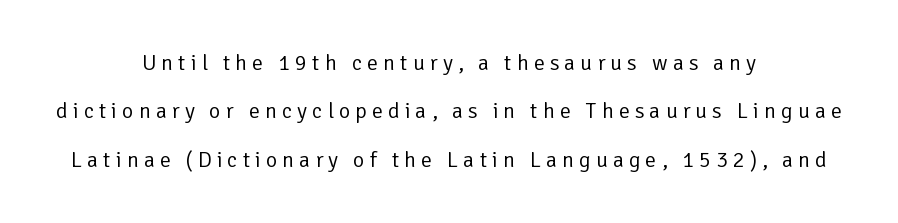
The image shows 22 px text type, upright; set centered, loose line spacing (2.2x), unusually wide letter spacing (+0.23 em), not underlined.
